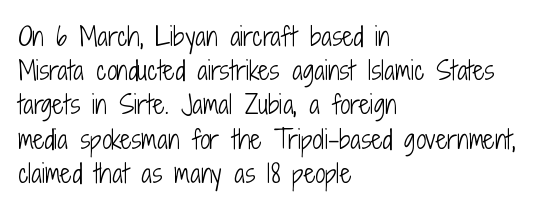
The image shows 25 px text type, upright; set left-aligned, normal line spacing (1.37x), normal letter spacing, not underlined.
